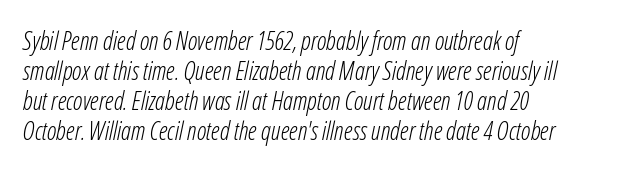
Q: Is the text bold? A: No.
Q: Is the text italic (slanted)? A: Yes, it leans right by about 12 degrees.
Q: Is the text underlined? A: No.
Q: How is the paragraph aligned? A: Left-aligned.
Q: Is the spacing between letters normal or unusually wide? A: Normal.
